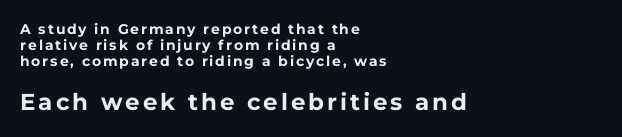
Bigger letters appear in the bottom chunk; the top chunk is reduced. The glyphs are unaccompanied by any horizontal stroke below them. Left-aligned paragraph, ragged on the right. Characters remain perfectly vertical along every line. Strong, thick strokes mark this as bold type.
